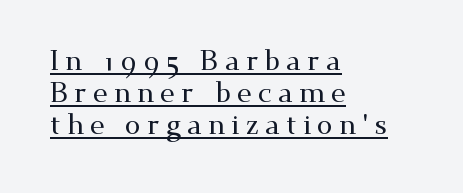
The image shows 28 px wide serif type, upright; set left-aligned, tight line spacing (1.14x), unusually wide letter spacing (+0.22 em), underlined; medium stroke contrast and a small x-height.
